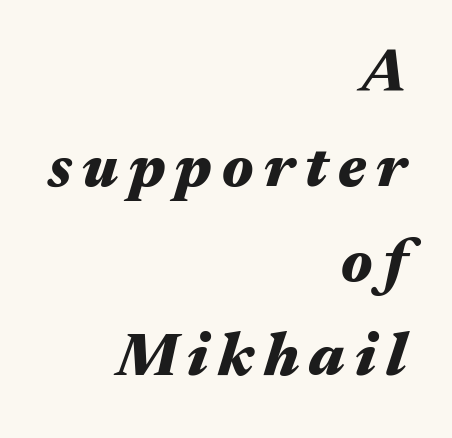
Q: Is the text bold? A: Yes.
Q: Is the text italic (slanted)? A: Yes, it leans right by about 17 degrees.
Q: Is the text underlined? A: No.
Q: How is the paragraph aligned? A: Right-aligned.
Q: Is the spacing between lines tight, normal or loose? A: Normal.
Q: Width (condensed, normal, or wide)? A: Wide.
Q: Stroke contrast? A: Medium.
Q: x-height? A: Medium.
Q: Monospaced? A: No.
